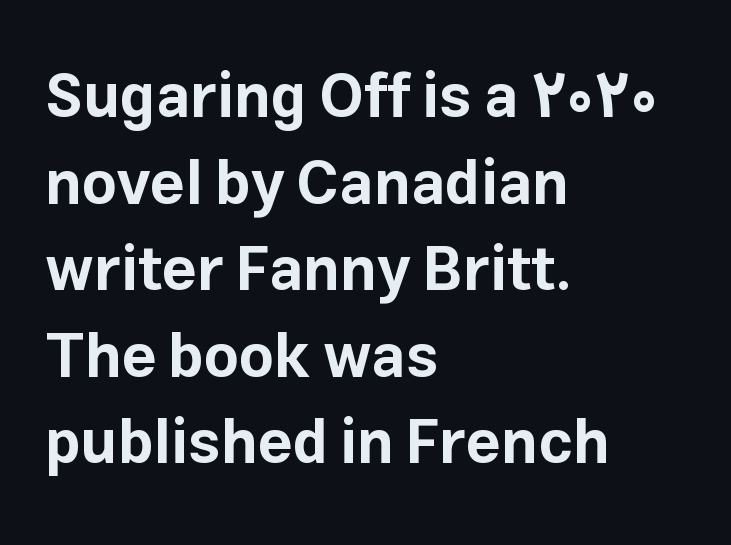
Leftover space on each line is placed entirely after the last word. I'd call this a sans setting — the letters go barefoot. The lines sit at an ordinary, default distance from one another. Italic? Not at all — the glyphs are vertical. The rendering uses natural spacing where letterforms have individual widths. The characters look thick and weighty, a clear bold.
